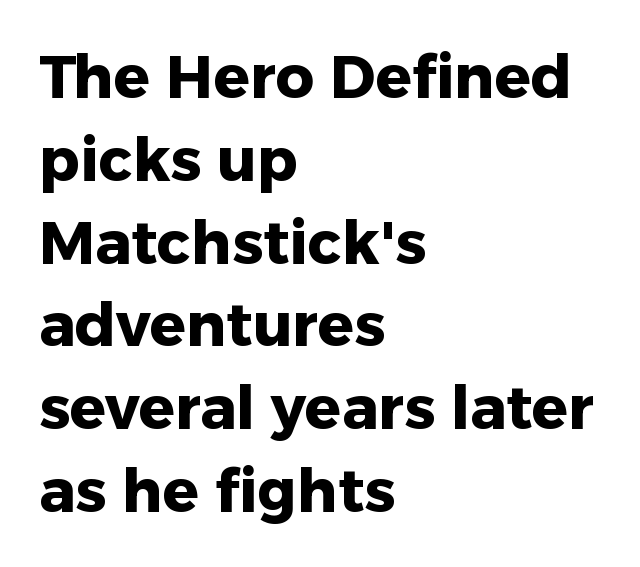
Note the varied advance widths — an 'i' is clearly narrower than an 'm'. A bare baseline throughout the passage. Nope, not italic — everything's standing straight. Whoever set this chose a conventional vertical rhythm. The letters carry no serifs — their stems end cleanly without finishing strokes.
